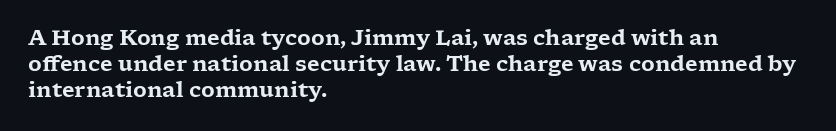
The image shows 21 px text type, upright; set left-aligned, line spacing 1.24x, normal letter spacing, not underlined.
